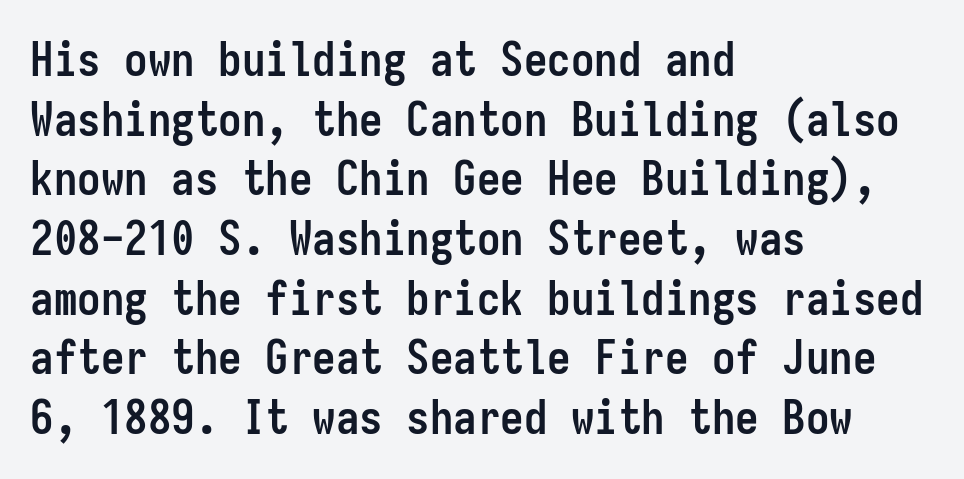
Clear beneath every line of the passage. Spacing between characters is what you'd get straight out of the box. Stroke thickness is high; the sample reads as a true bold. Nothing sits at the stroke ends, so this counts as sans-serif. The passage is arranged the way most books set body copy — flush left.
